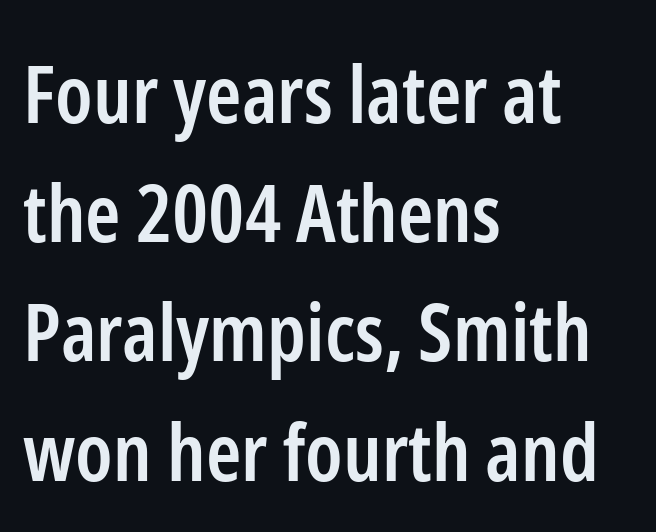
Every row of glyphs begins at an identical x-position on the left. The space between consecutive lines is moderate. Any mark beneath the type? The region is blank. The specimen reads as upright at a glance. Each letter's strokes conclude bluntly, with no projecting serifs. These lines are rendered in a variable-pitch font.
